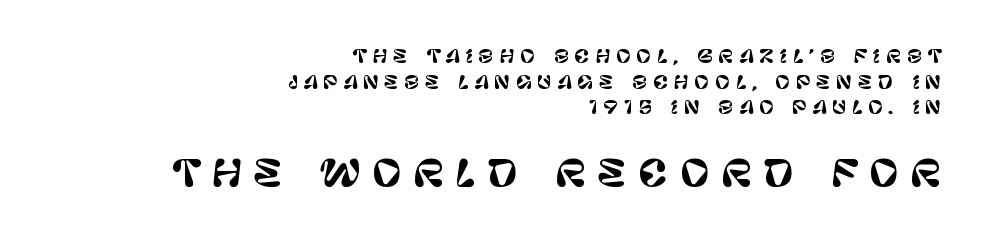
Letters rest on an invisible, unmarked baseline. Students, note that the glyphs here are deliberately spaced far apart. A student would notice the bottom passage is typeset larger than what precedes it. The rendering anchors every line to the right-hand side.
